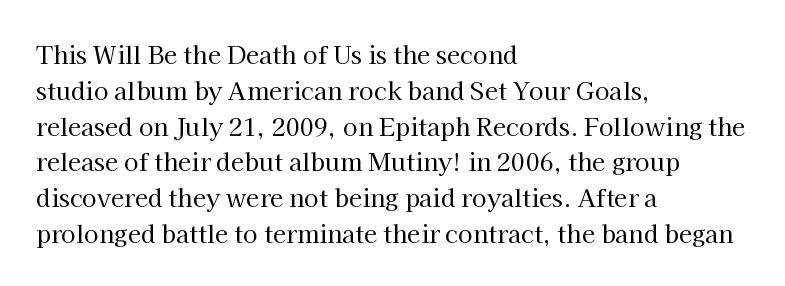
{"italic": "no", "bold": "no", "underline": "no", "align": "left", "line_spacing": "normal", "line_spacing_ratio": 1.49, "letter_spacing": "normal", "letter_spacing_em": 0.0, "glyph_px": 24}
